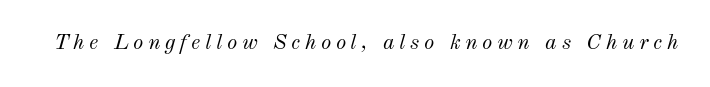
Inter-character spacing is expanded well beyond the font's built-in metrics. Letters rest on an invisible, unmarked baseline. Think standard paragraph weight, or any step lighter than that. This sample uses an oblique cut, with every glyph tilted off the vertical.
